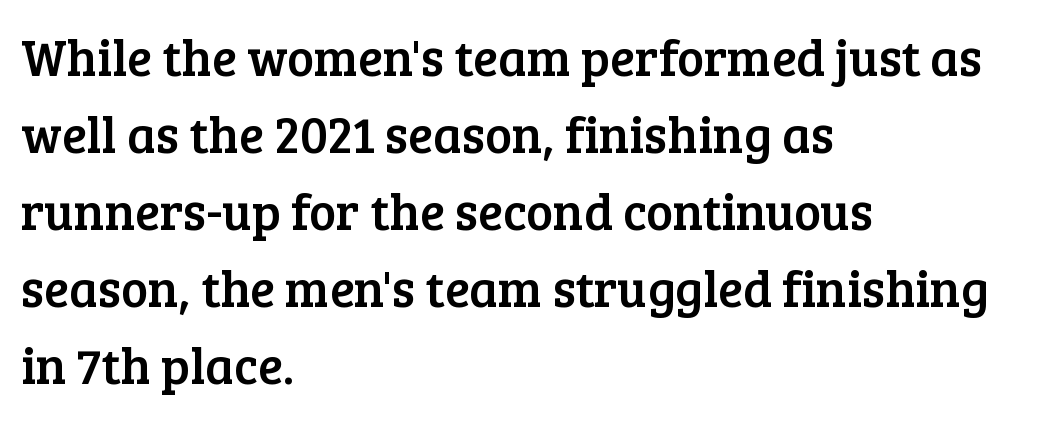
Q: Is the text italic (slanted)? A: No, it is upright.
Q: Is the typeface a serif or a sans-serif typeface? A: Serif.
Q: Is the text underlined? A: No.
Q: How is the paragraph aligned? A: Left-aligned.
Q: Is the spacing between letters normal or unusually wide? A: Normal.
Q: Is the spacing between lines tight, normal or loose? A: Normal.
Q: Width (condensed, normal, or wide)? A: Normal.
Q: Stroke contrast? A: Low.
Q: x-height? A: Medium.
Q: Monospaced? A: No.
